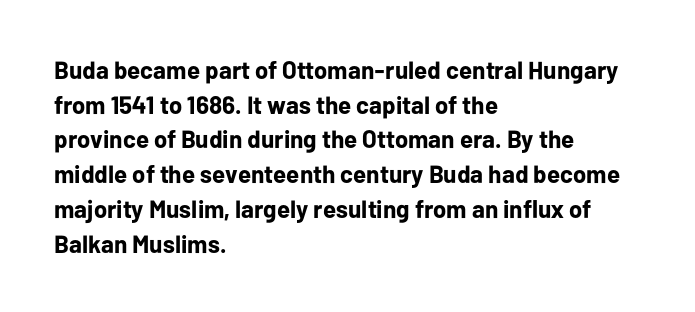
The type sits square on the baseline with zero lean. Summary of weight: heavy, a full bold. Rule under the text: the space is simply empty. Is the letter spacing exaggerated? No — it looks like the ordinary default.
